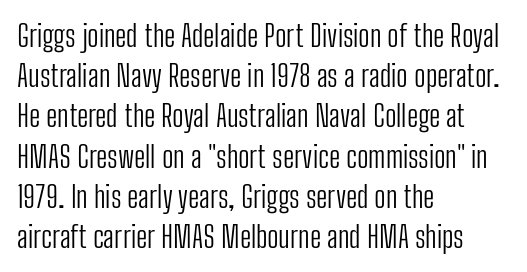
Q: Is the text bold? A: No.
Q: Is the text italic (slanted)? A: No, it is upright.
Q: Is the typeface a serif or a sans-serif typeface? A: Sans-serif.
Q: Is the text underlined? A: No.
Q: How is the paragraph aligned? A: Left-aligned.
Q: Is the spacing between letters normal or unusually wide? A: Normal.
Q: Is the spacing between lines tight, normal or loose? A: Normal.
Q: Width (condensed, normal, or wide)? A: Condensed.
Q: Stroke contrast? A: Low.
Q: x-height? A: Medium.
Q: Monospaced? A: No.
